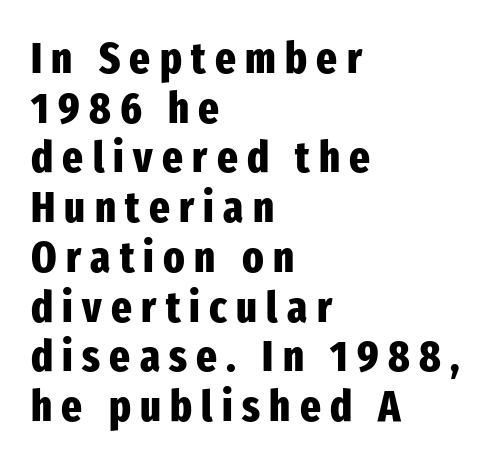
{"serif": "no", "italic": "no", "bold": "yes", "weight": "heavy", "width": "condensed", "stroke_contrast": "low", "x_height": "medium", "monospaced": "no", "underline": "no", "align": "left", "line_spacing": "tight", "line_spacing_ratio": 1.13, "letter_spacing": "wide", "letter_spacing_em": 0.21, "glyph_px": 44}
